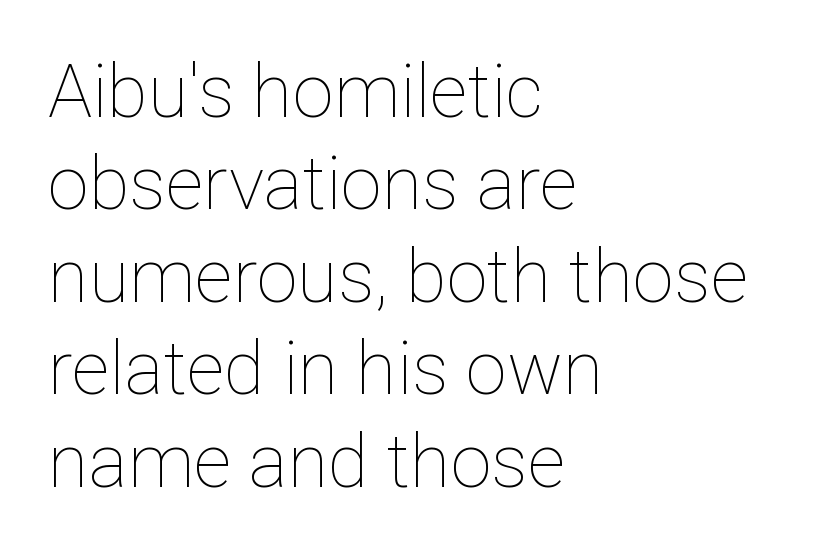
{"italic": "no", "bold": "no", "weight": "thin", "width": "normal", "stroke_contrast": "low", "x_height": "medium", "monospaced": "no", "underline": "no", "align": "left", "line_spacing": "normal", "line_spacing_ratio": 1.25, "letter_spacing": "normal", "letter_spacing_em": 0.0, "glyph_px": 74}
